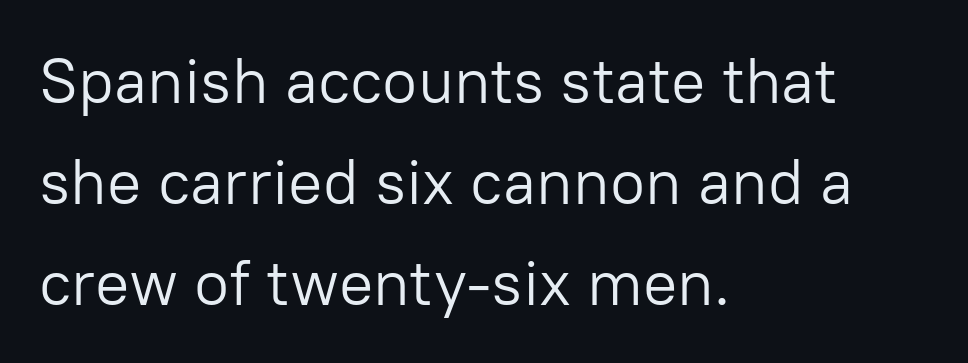
{"serif": "no", "italic": "no", "bold": "no", "weight": "light", "width": "normal", "stroke_contrast": "low", "x_height": "medium", "monospaced": "no", "underline": "no", "align": "left", "line_spacing": "normal", "line_spacing_ratio": 1.58, "letter_spacing": "normal", "letter_spacing_em": 0.0, "glyph_px": 64}
